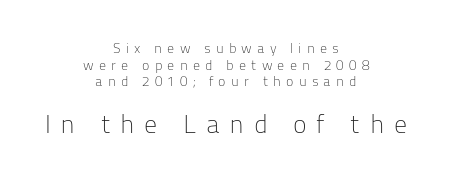
The image shows 26 px text type, upright; set centered, line spacing 1.19x, unusually wide letter spacing (+0.37 em), not underlined; the second (bottom) block is 1.86x larger.
